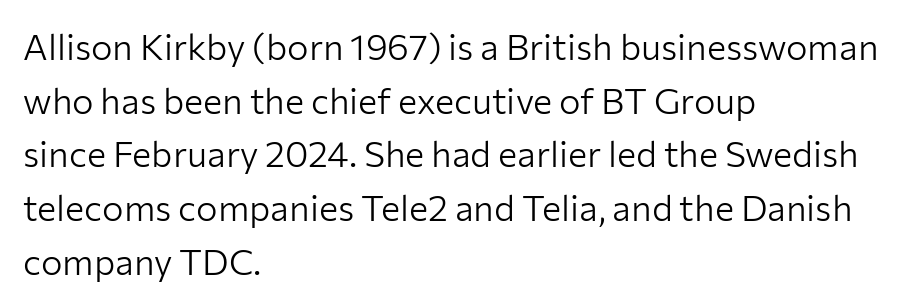
Stroke thickness stays within the range of a standard reading face or lighter. The letters sit at their default tracking, neither squeezed nor spread. The paragraph has a hard left edge and a soft right edge. The type family on display is of the sans-serif kind.
